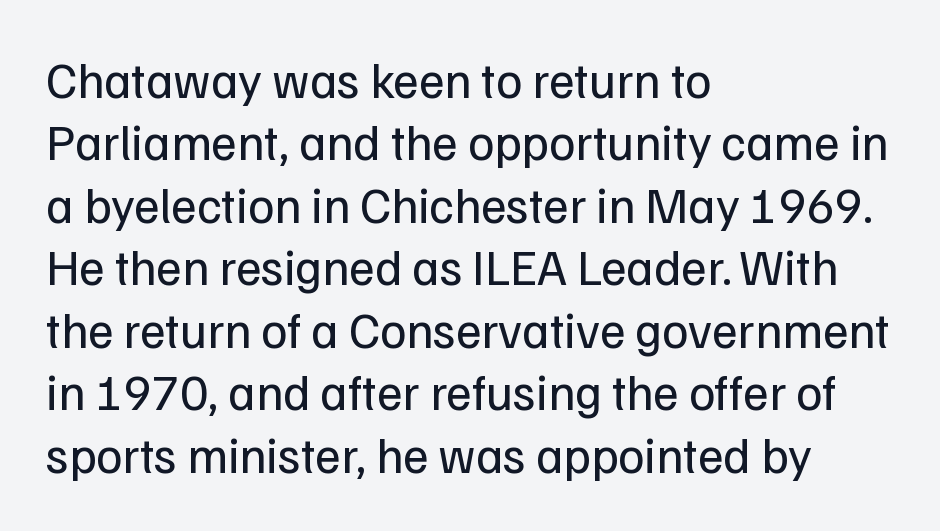
The image shows 50 px regular-weight sans-serif type, upright; set left-aligned, normal line spacing (1.25x), normal letter spacing, not underlined; low stroke contrast and a medium x-height.
